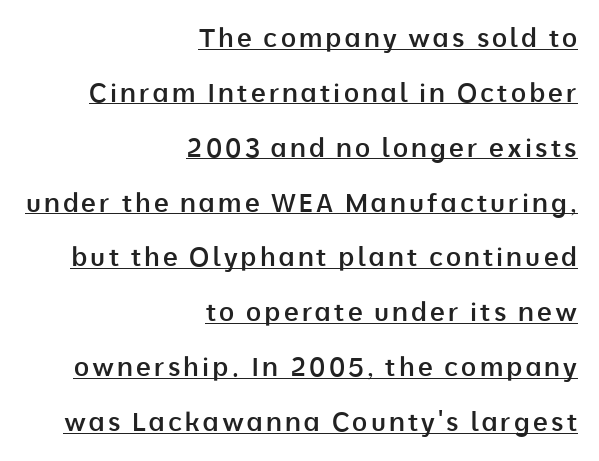
Weight: semibold (demi). Visually the block forms a straight wall on the right and a jagged coastline on the left. Each line of the rendering has a horizontal stroke beneath the glyphs. Interline gaps are noticeably wide in this sample. Notice how the stems are strictly vertical — no italics here.
